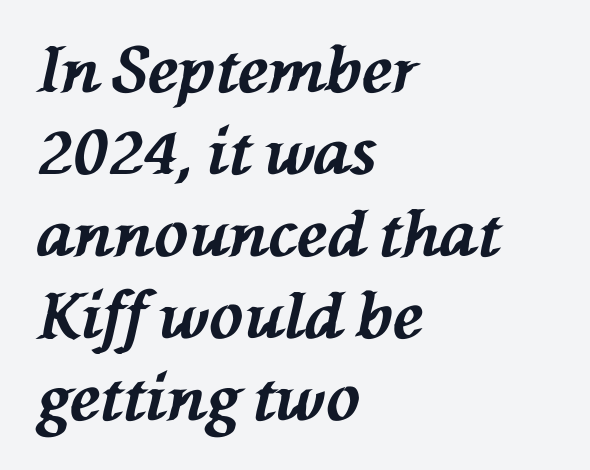
The image shows 63 px bold type, italic (leaning left); set left-aligned, normal line spacing (1.3x), normal letter spacing, not underlined; medium stroke contrast and a medium x-height.
